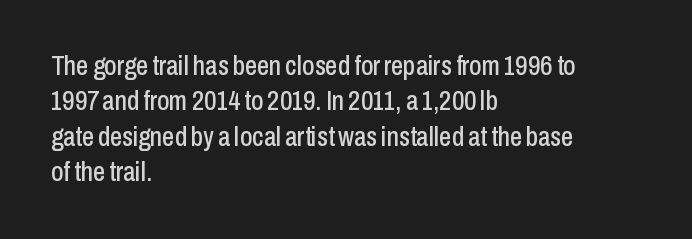
The image shows 27 px text type, upright; set left-aligned, normal line spacing (1.31x), normal letter spacing, not underlined.
